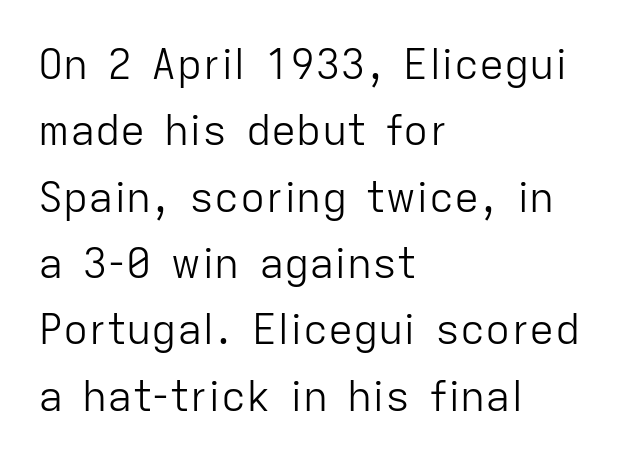
Q: Is the text bold? A: No.
Q: Is the text italic (slanted)? A: No, it is upright.
Q: Is the typeface a serif or a sans-serif typeface? A: Sans-serif.
Q: Is the text underlined? A: No.
Q: How is the paragraph aligned? A: Left-aligned.
Q: Is the spacing between letters normal or unusually wide? A: Normal.
Q: Is the spacing between lines tight, normal or loose? A: Normal.
Q: Width (condensed, normal, or wide)? A: Normal.
Q: Stroke contrast? A: Low.
Q: x-height? A: Medium.
Q: Monospaced? A: No.
